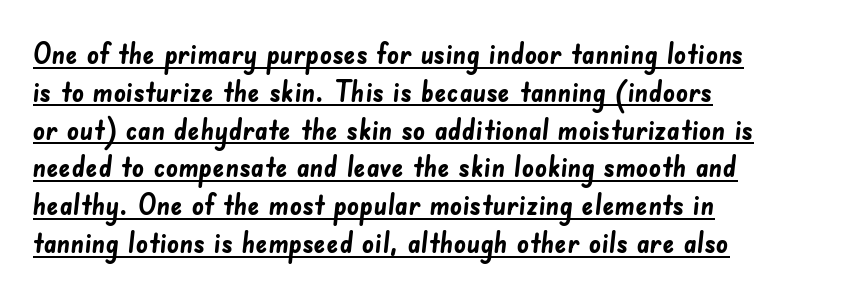
The image shows 30 px semibold sans-serif type; set left-aligned, normal line spacing (1.26x), normal letter spacing, underlined; low stroke contrast and a small x-height.
